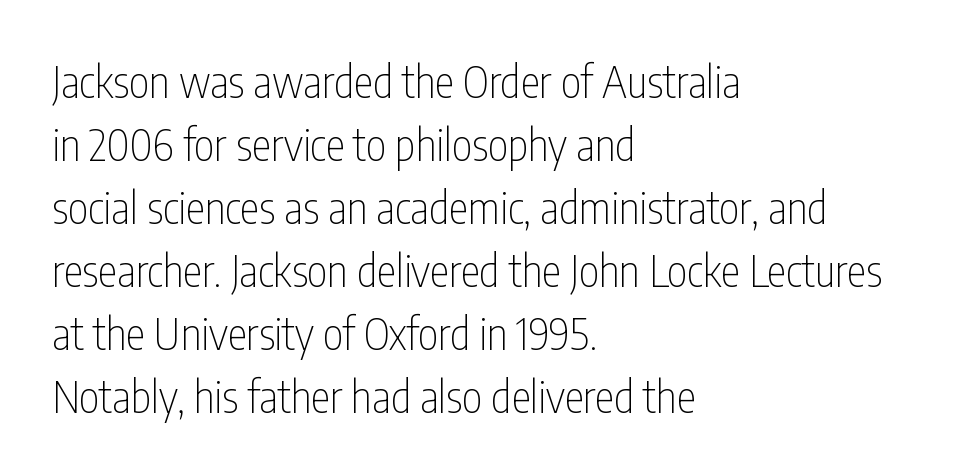
No extra ink here — the face is not bold. Compared with a centered layout, this one pins lines to the left instead. It's the straight-up-and-down kind of type. These lines are rendered in a variable-pitch font. The string is rendered with underlining switched off.
